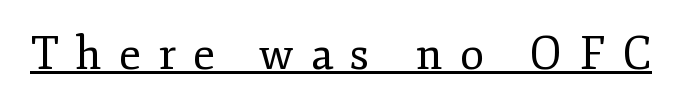
The image shows 45 px regular-weight serif type, upright; set unusually wide letter spacing (+0.38 em), underlined; low stroke contrast and a small x-height.
